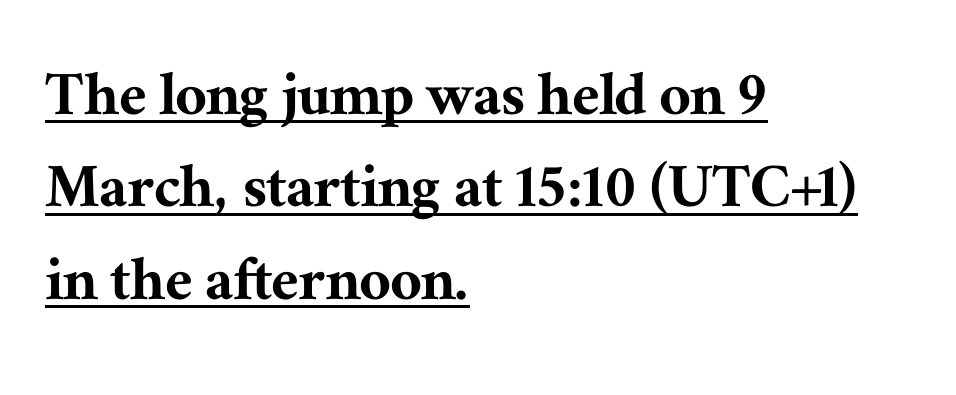
The image shows 69 px serif type, upright; set left-aligned, normal line spacing (1.34x), normal letter spacing, underlined; medium stroke contrast and a medium x-height.
